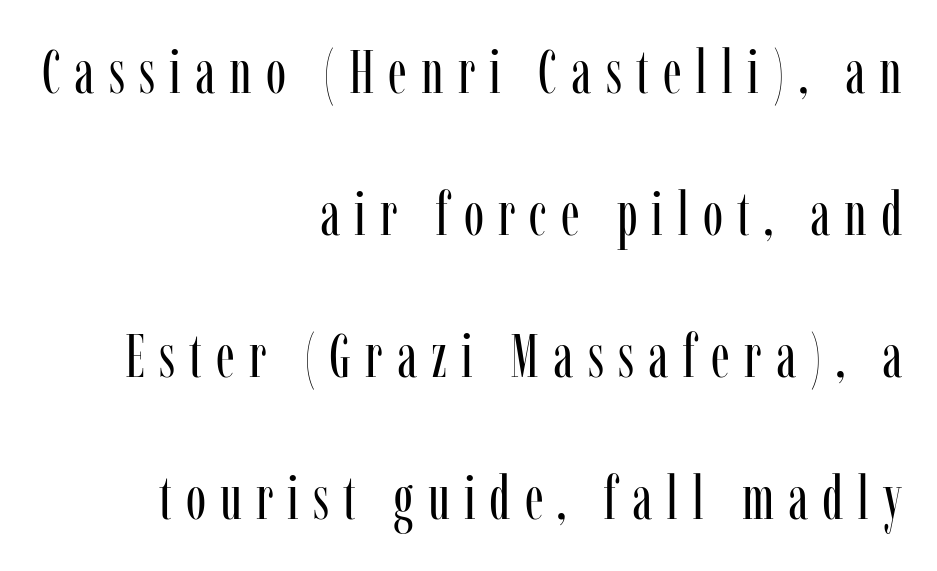
{"serif": "yes", "italic": "no", "bold": "no", "weight": "regular", "width": "condensed", "stroke_contrast": "low", "x_height": "medium", "monospaced": "no", "underline": "no", "align": "right", "line_spacing": "loose", "line_spacing_ratio": 2.33, "letter_spacing": "wide", "letter_spacing_em": 0.23, "glyph_px": 61}
